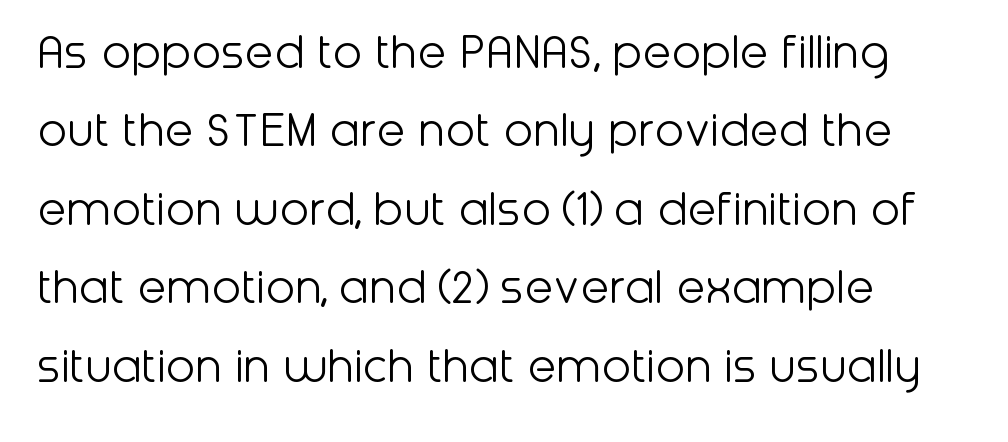
Q: Is the text bold? A: No.
Q: Is the text italic (slanted)? A: No, it is upright.
Q: Is the typeface a serif or a sans-serif typeface? A: Sans-serif.
Q: Is the text underlined? A: No.
Q: How is the paragraph aligned? A: Left-aligned.
Q: Is the spacing between letters normal or unusually wide? A: Normal.
Q: Is the spacing between lines tight, normal or loose? A: Normal.
Q: Width (condensed, normal, or wide)? A: Normal.
Q: Stroke contrast? A: Low.
Q: x-height? A: Medium.
Q: Monospaced? A: No.
